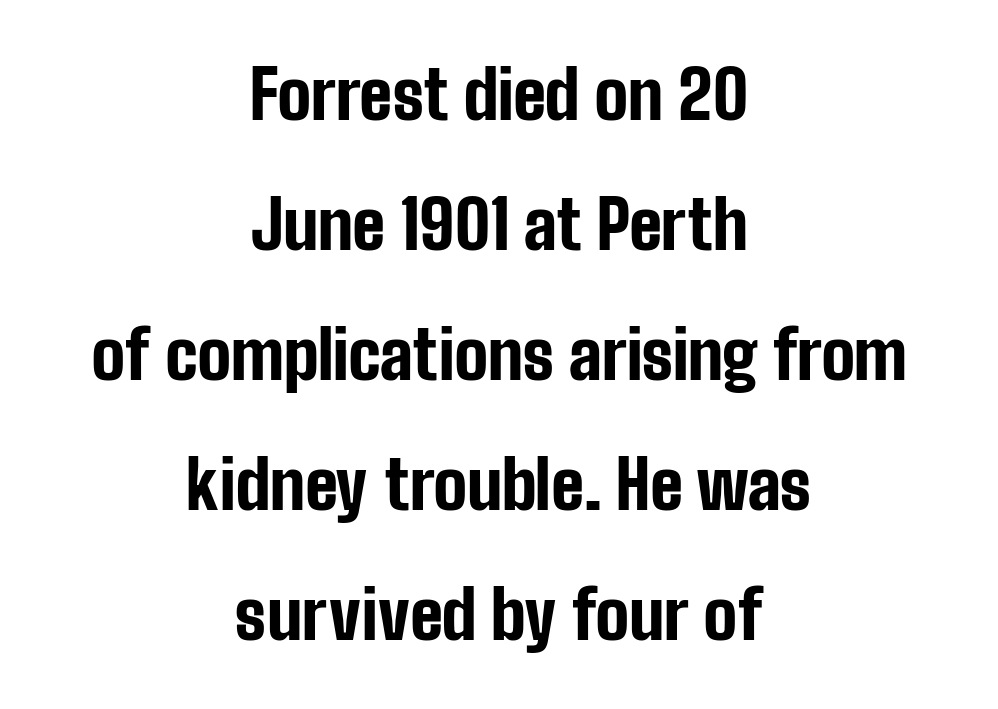
Q: Is the text bold? A: Yes.
Q: Is the text italic (slanted)? A: No, it is upright.
Q: Is the typeface a serif or a sans-serif typeface? A: Sans-serif.
Q: Is the text underlined? A: No.
Q: How is the paragraph aligned? A: Centered.
Q: Is the spacing between letters normal or unusually wide? A: Normal.
Q: Is the spacing between lines tight, normal or loose? A: Loose.
Q: Width (condensed, normal, or wide)? A: Condensed.
Q: Stroke contrast? A: Low.
Q: x-height? A: Medium.
Q: Monospaced? A: No.
